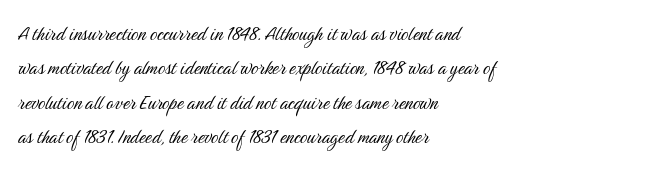
The image shows 23 px text type; set left-aligned, normal line spacing (1.49x), normal letter spacing, not underlined.
